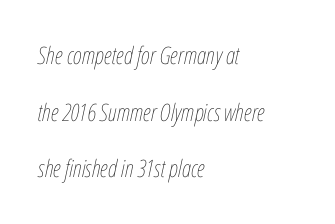
You could call the tracking neutral — neither tight nor loose. Every character sits at an angle, as italics do. The weight tops out at a normal text grade. Where is the straight margin? On the left.
